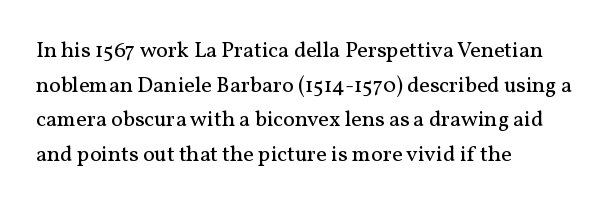
The image shows 22 px text type, upright; set left-aligned, normal line spacing (1.57x), normal letter spacing, not underlined.
